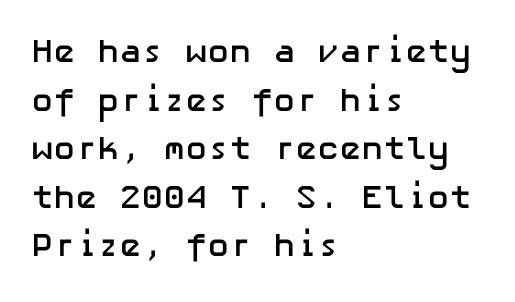
The image shows 33 px semibold sans-serif type, upright; set left-aligned, normal line spacing (1.47x), normal letter spacing, not underlined; low stroke contrast and a medium x-height.
